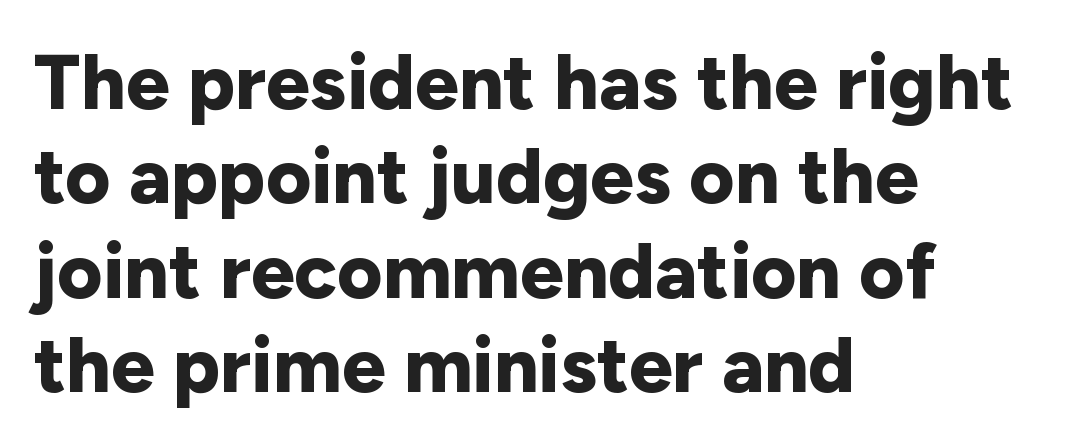
{"serif": "no", "italic": "no", "bold": "yes", "weight": "bold", "width": "normal", "stroke_contrast": "low", "x_height": "medium", "monospaced": "no", "underline": "no", "align": "left", "line_spacing_ratio": 1.21, "letter_spacing": "normal", "letter_spacing_em": 0.0, "glyph_px": 78}
